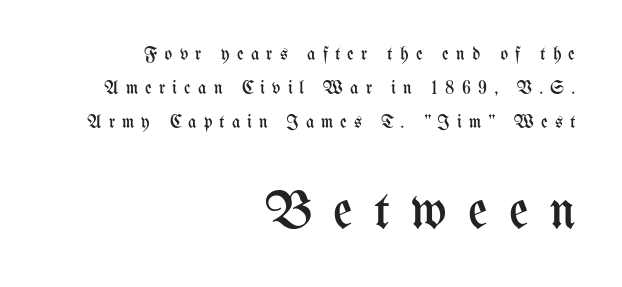
Q: Is the text bold? A: No.
Q: Is the text italic (slanted)? A: No, it is upright.
Q: Is the text underlined? A: No.
Q: How is the paragraph aligned? A: Right-aligned.
Q: Is the spacing between letters normal or unusually wide? A: Unusually wide.
Q: Is the spacing between lines tight, normal or loose? A: Loose.
Q: Which block of text is set in a larger size, the first (top) or the second (bottom)? A: The second (bottom) one.
Q: Width (condensed, normal, or wide)? A: Condensed.
Q: Stroke contrast? A: Medium.
Q: x-height? A: Medium.
Q: Monospaced? A: No.
